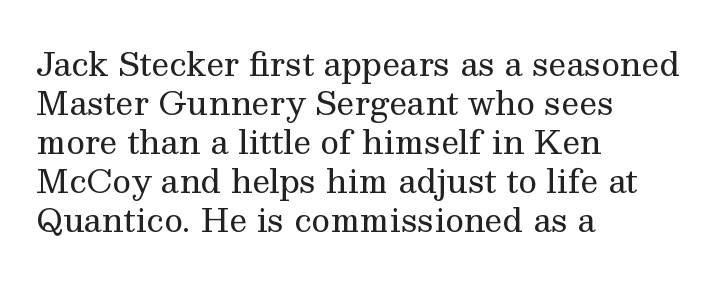
The image shows 32 px regular-weight serif type, upright; set left-aligned, line spacing 1.22x, normal letter spacing, not underlined; medium stroke contrast and a medium x-height.
